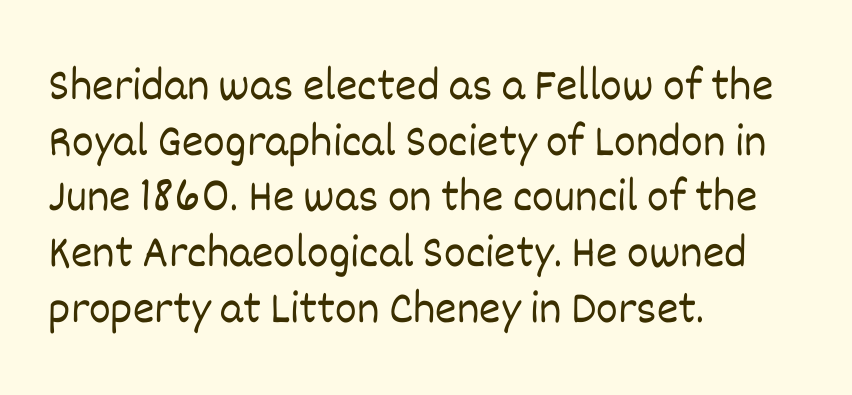
Q: Is the text bold? A: No.
Q: Is the text italic (slanted)? A: No, it is upright.
Q: Is the text underlined? A: No.
Q: How is the paragraph aligned? A: Left-aligned.
Q: Is the spacing between letters normal or unusually wide? A: Normal.
Q: Width (condensed, normal, or wide)? A: Normal.
Q: Stroke contrast? A: Low.
Q: x-height? A: Large.
Q: Monospaced? A: No.
